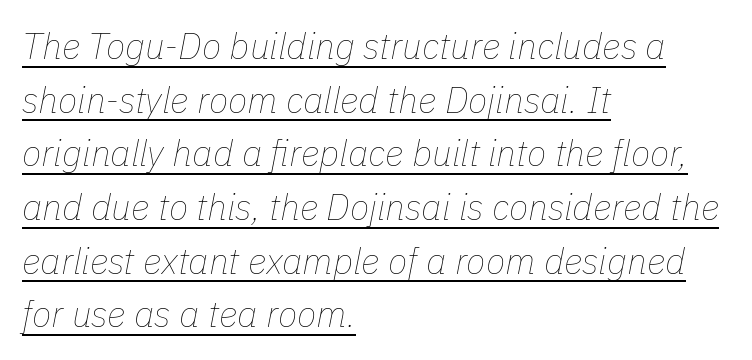
Q: Is the text bold? A: No.
Q: Is the text italic (slanted)? A: Yes, it leans right by about 11 degrees.
Q: Is the text underlined? A: Yes.
Q: How is the paragraph aligned? A: Left-aligned.
Q: Is the spacing between letters normal or unusually wide? A: Normal.
Q: Is the spacing between lines tight, normal or loose? A: Normal.
Q: Width (condensed, normal, or wide)? A: Normal.
Q: Stroke contrast? A: Low.
Q: x-height? A: Medium.
Q: Monospaced? A: No.
